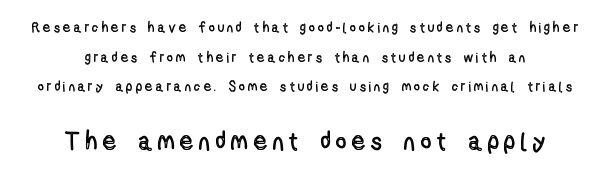
Q: Is the text italic (slanted)? A: No, it is upright.
Q: Is the text underlined? A: No.
Q: How is the paragraph aligned? A: Centered.
Q: Is the spacing between letters normal or unusually wide? A: Unusually wide.
Q: Is the spacing between lines tight, normal or loose? A: Loose.
Q: Which block of text is set in a larger size, the first (top) or the second (bottom)? A: The second (bottom) one.
